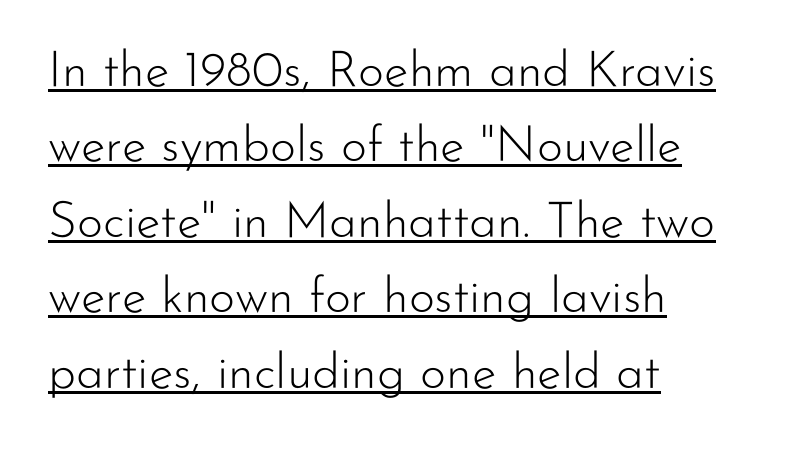
Q: Is the text bold? A: No.
Q: Is the text italic (slanted)? A: No, it is upright.
Q: Is the typeface a serif or a sans-serif typeface? A: Sans-serif.
Q: Is the text underlined? A: Yes.
Q: How is the paragraph aligned? A: Left-aligned.
Q: Is the spacing between letters normal or unusually wide? A: Normal.
Q: Is the spacing between lines tight, normal or loose? A: Normal.
Q: Width (condensed, normal, or wide)? A: Normal.
Q: Stroke contrast? A: Low.
Q: x-height? A: Small.
Q: Monospaced? A: No.
